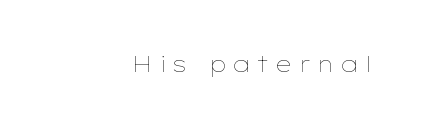
Tracking here is generous; glyphs stand well apart from one another. Stems here are at most as thick as an everyday book face. The paragraph shown leans on its right margin. In terms of posture, this sample is upright. Descender tails drop into unmarked territory.
